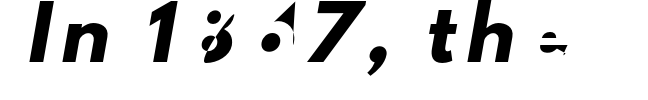
{"serif": "no", "width": "normal", "stroke_contrast": "low", "x_height": "small", "monospaced": "no", "underline": "no", "letter_spacing": "wide", "letter_spacing_em": 0.21, "glyph_px": 49}
